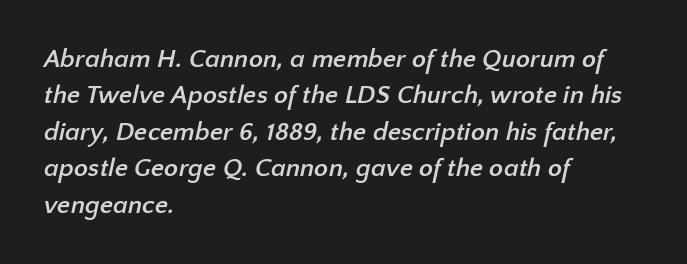
The space between consecutive lines is moderate. The paragraph has a hard left edge and a soft right edge. Descender tails drop into unmarked territory. As a designer I'd log this as weight 700, bold.
